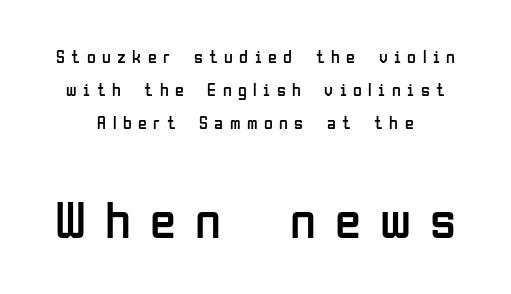
The image shows 53 px regular-weight, condensed sans-serif type, upright; set centered, line spacing 1.82x, unusually wide letter spacing (+0.36 em), not underlined; the second (bottom) block is 2.94x larger; low stroke contrast and a medium x-height.
